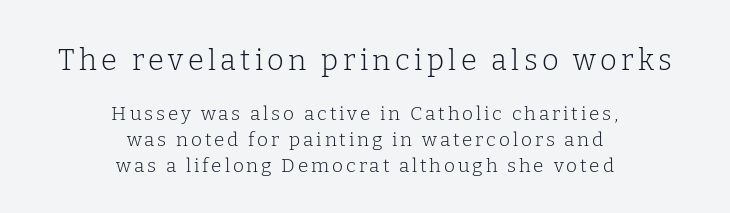
Q: Is the text bold? A: No.
Q: Is the text italic (slanted)? A: No, it is upright.
Q: Is the typeface a serif or a sans-serif typeface? A: Serif.
Q: Is the text underlined? A: No.
Q: How is the paragraph aligned? A: Centered.
Q: Is the spacing between lines tight, normal or loose? A: Normal.
Q: Which block of text is set in a larger size, the first (top) or the second (bottom)? A: The first (top) one.
Q: Width (condensed, normal, or wide)? A: Normal.
Q: Stroke contrast? A: Low.
Q: x-height? A: Medium.
Q: Monospaced? A: No.
